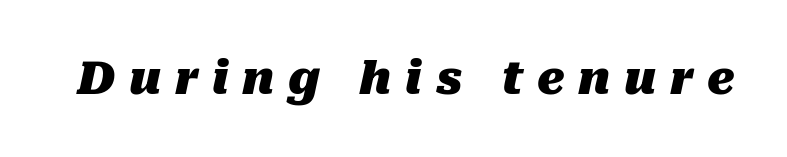
{"italic": "yes", "lean": "right", "slant_degrees": 10, "bold": "yes", "weight": "heavy", "width": "normal", "stroke_contrast": "medium", "x_height": "medium", "monospaced": "no", "underline": "no", "letter_spacing": "wide", "letter_spacing_em": 0.31, "glyph_px": 45}
